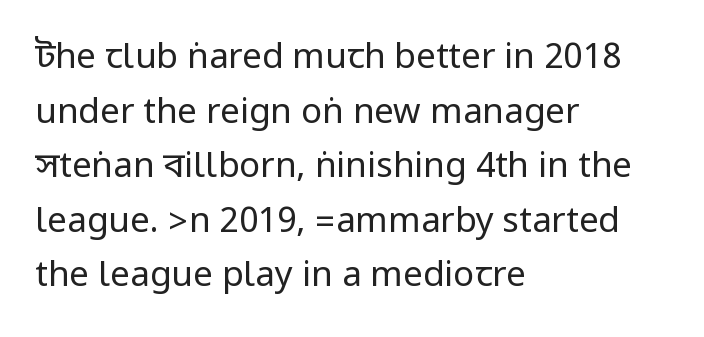
The image shows 35 px regular-weight, condensed sans-serif type, upright; set left-aligned, normal line spacing (1.56x), normal letter spacing, not underlined; low stroke contrast.
